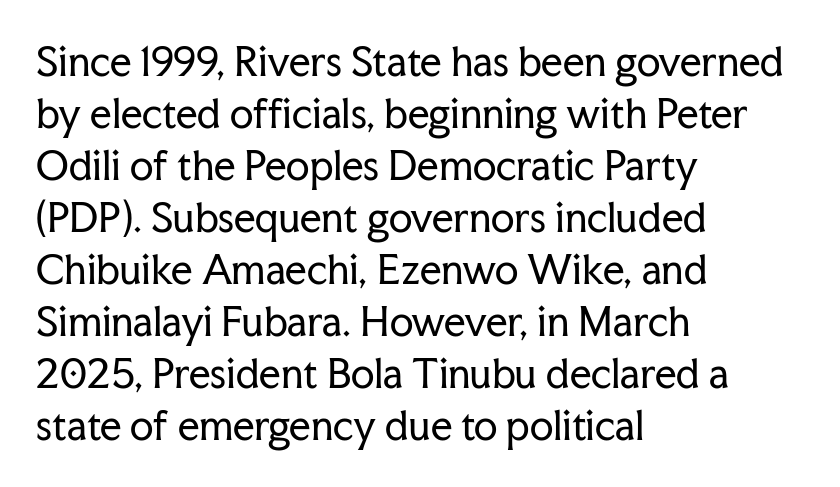
Vertical strokes here are truly vertical. This is serif lettering, the kind often seen in printed books. No heavy texture on the line: the type isn't bold. Each word holds together tightly as a unit, with standard inter-letter gaps. The string is rendered with underlining switched off. A normal amount of white space separates one row of letters from the next.
